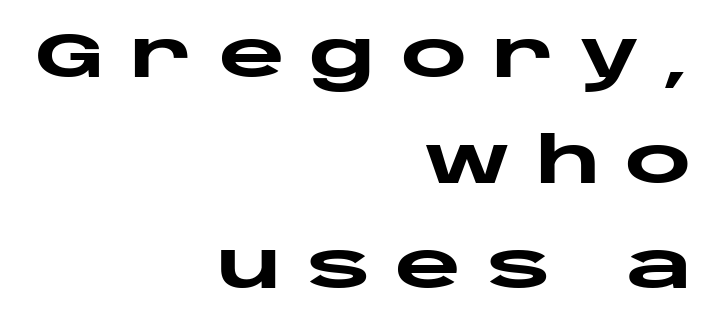
{"serif": "no", "italic": "no", "bold": "yes", "weight": "heavy", "width": "wide", "stroke_contrast": "low", "x_height": "large", "monospaced": "no", "underline": "no", "align": "right", "line_spacing": "normal", "line_spacing_ratio": 1.65, "letter_spacing": "wide", "letter_spacing_em": 0.38, "glyph_px": 64}
